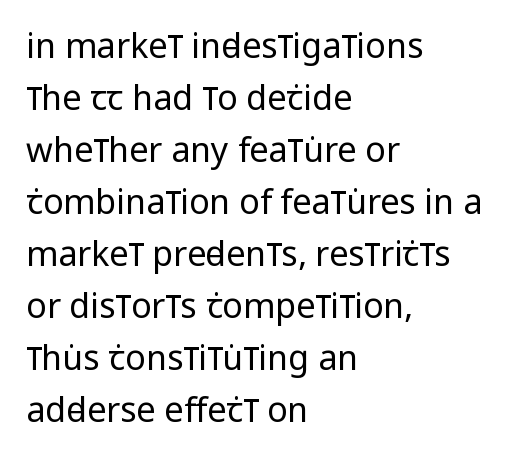
The image shows 34 px regular-weight, condensed sans-serif type, upright; set left-aligned, normal line spacing (1.53x), normal letter spacing, not underlined; low stroke contrast and a large x-height.
